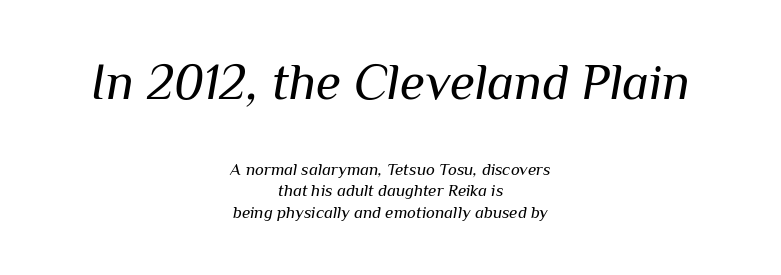
Compared with a typical body face, this is equally light or lighter still. Teacher's note: observe the equal gaps on both sides — that is centered alignment. Size contrast runs from large at the top to small at the bottom. When letters slant like this, we call the style italic. Proportional: the letters do not fall into vertical columns. Lines of text with bare space underneath.
